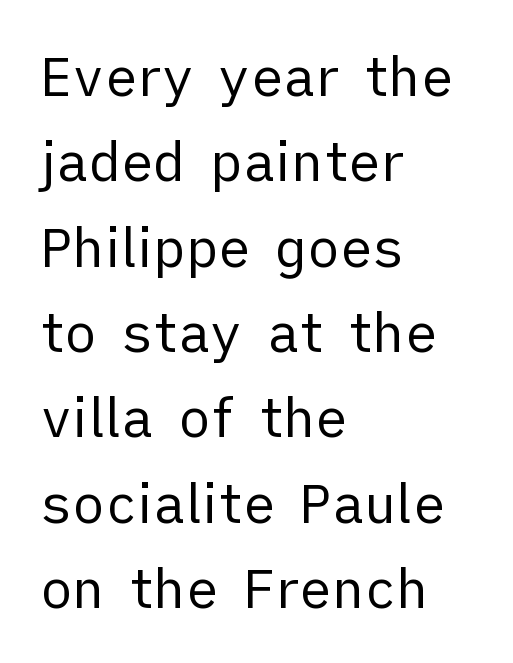
Q: Is the text bold? A: No.
Q: Is the text italic (slanted)? A: No, it is upright.
Q: Is the typeface a serif or a sans-serif typeface? A: Sans-serif.
Q: Is the text underlined? A: No.
Q: How is the paragraph aligned? A: Left-aligned.
Q: Is the spacing between letters normal or unusually wide? A: Normal.
Q: Is the spacing between lines tight, normal or loose? A: Normal.
Q: Width (condensed, normal, or wide)? A: Normal.
Q: Stroke contrast? A: Low.
Q: x-height? A: Medium.
Q: Monospaced? A: No.
